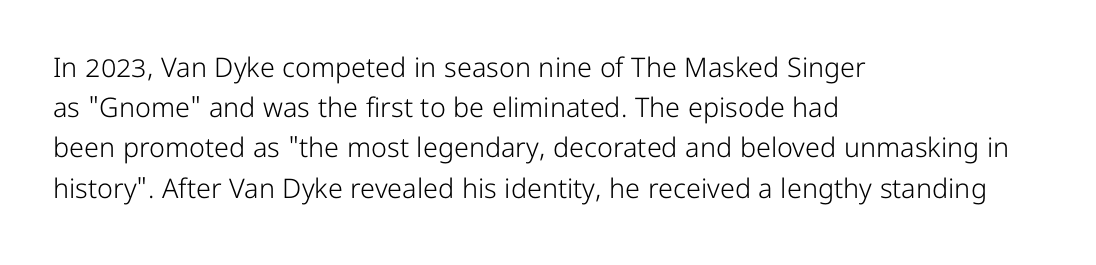
Q: Is the text bold? A: No.
Q: Is the text italic (slanted)? A: No, it is upright.
Q: Is the text underlined? A: No.
Q: How is the paragraph aligned? A: Left-aligned.
Q: Is the spacing between letters normal or unusually wide? A: Normal.
Q: Is the spacing between lines tight, normal or loose? A: Normal.
